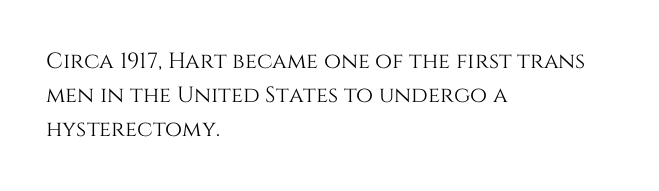
Q: Is the text italic (slanted)? A: No, it is upright.
Q: Is the text underlined? A: No.
Q: How is the paragraph aligned? A: Left-aligned.
Q: Is the spacing between letters normal or unusually wide? A: Normal.
Q: Is the spacing between lines tight, normal or loose? A: Normal.
